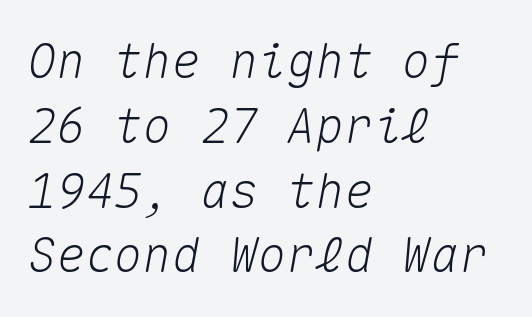
{"italic": "yes", "lean": "right", "slant_degrees": 10, "width": "normal", "stroke_contrast": "medium", "x_height": "medium", "monospaced": "yes", "underline": "no", "align": "left", "line_spacing": "normal", "line_spacing_ratio": 1.35, "letter_spacing": "normal", "letter_spacing_em": 0.0, "glyph_px": 48}
